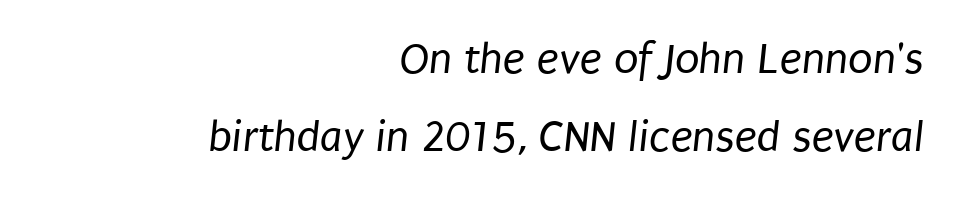
The image shows 45 px regular-weight, condensed sans-serif type; set right-aligned, line spacing 1.73x, normal letter spacing, not underlined; low stroke contrast and a large x-height.
